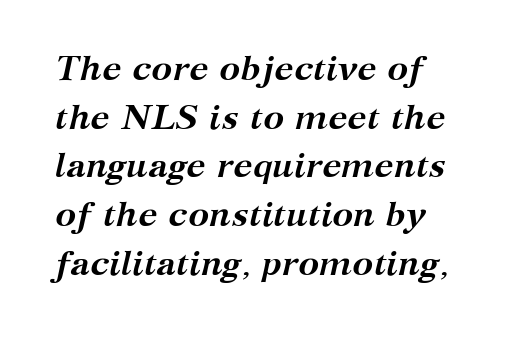
{"serif": "yes", "italic": "yes", "lean": "right", "slant_degrees": 12, "bold": "yes", "weight": "semibold", "width": "normal", "stroke_contrast": "medium", "x_height": "medium", "monospaced": "no", "underline": "no", "line_spacing": "normal", "line_spacing_ratio": 1.39, "letter_spacing": "normal", "letter_spacing_em": 0.0, "glyph_px": 35}
